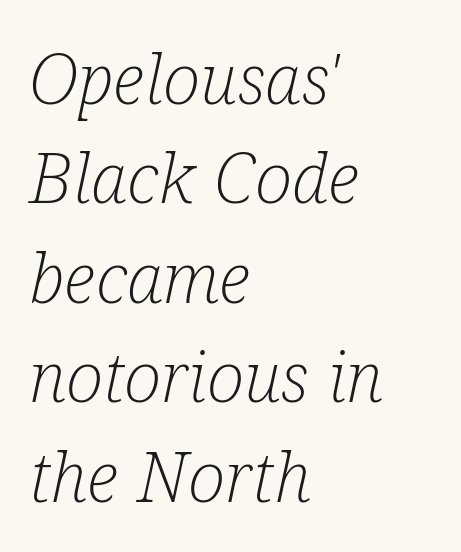
Q: Is the text bold? A: No.
Q: Is the text italic (slanted)? A: Yes, it leans right by about 12 degrees.
Q: Is the typeface a serif or a sans-serif typeface? A: Serif.
Q: Is the text underlined? A: No.
Q: How is the paragraph aligned? A: Left-aligned.
Q: Is the spacing between letters normal or unusually wide? A: Normal.
Q: Is the spacing between lines tight, normal or loose? A: Normal.
Q: Width (condensed, normal, or wide)? A: Condensed.
Q: Stroke contrast? A: Low.
Q: x-height? A: Medium.
Q: Monospaced? A: No.
